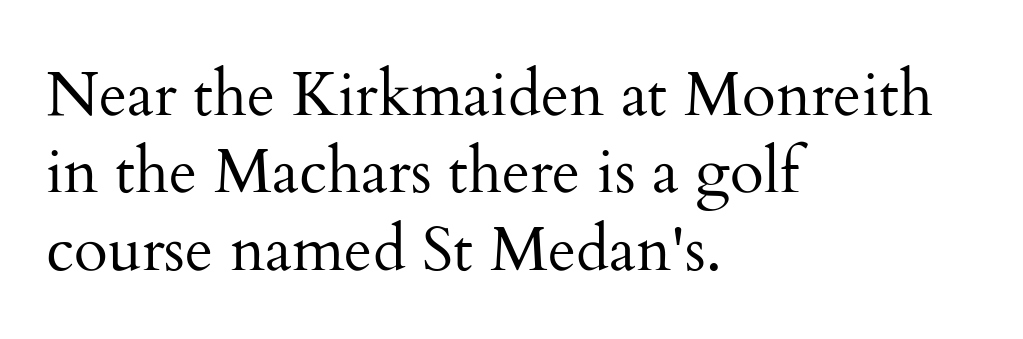
Q: Is the text bold? A: No.
Q: Is the text italic (slanted)? A: No, it is upright.
Q: Is the typeface a serif or a sans-serif typeface? A: Serif.
Q: Is the text underlined? A: No.
Q: How is the paragraph aligned? A: Left-aligned.
Q: Is the spacing between letters normal or unusually wide? A: Normal.
Q: Is the spacing between lines tight, normal or loose? A: Normal.
Q: Width (condensed, normal, or wide)? A: Normal.
Q: Stroke contrast? A: Medium.
Q: x-height? A: Small.
Q: Monospaced? A: No.
